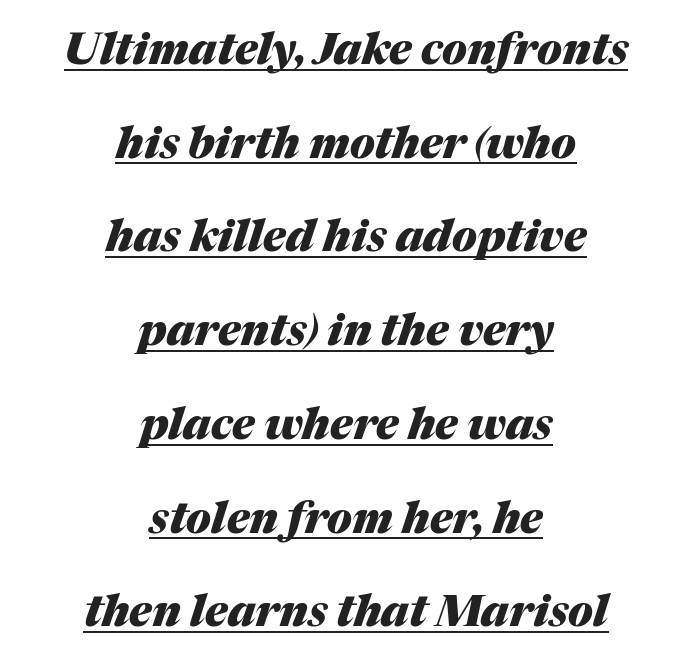
The image shows 43 px heavy type, italic (leaning right); set centered, loose line spacing (2.18x), normal letter spacing, underlined; medium stroke contrast and a medium x-height.
